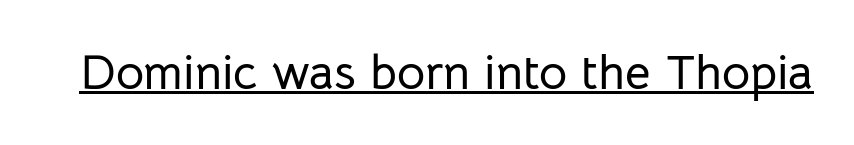
Notice how a bar underscores the lettering throughout. The gaps between neighbouring characters are ordinary and unremarkable. Looks like regular typesetting: each glyph gets only the width it needs. It's the straight-up-and-down kind of type. In terms of letterform style, serifs are entirely absent.
